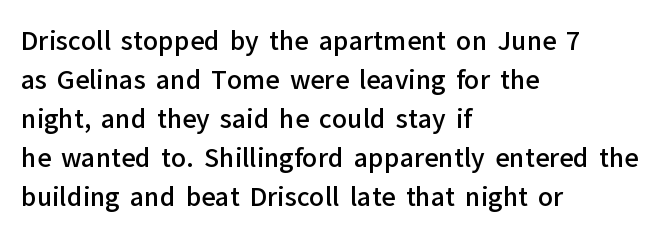
Q: Is the text bold? A: Semi-bold.
Q: Is the text italic (slanted)? A: No, it is upright.
Q: Is the text underlined? A: No.
Q: How is the paragraph aligned? A: Left-aligned.
Q: Is the spacing between letters normal or unusually wide? A: Normal.
Q: Is the spacing between lines tight, normal or loose? A: Normal.
